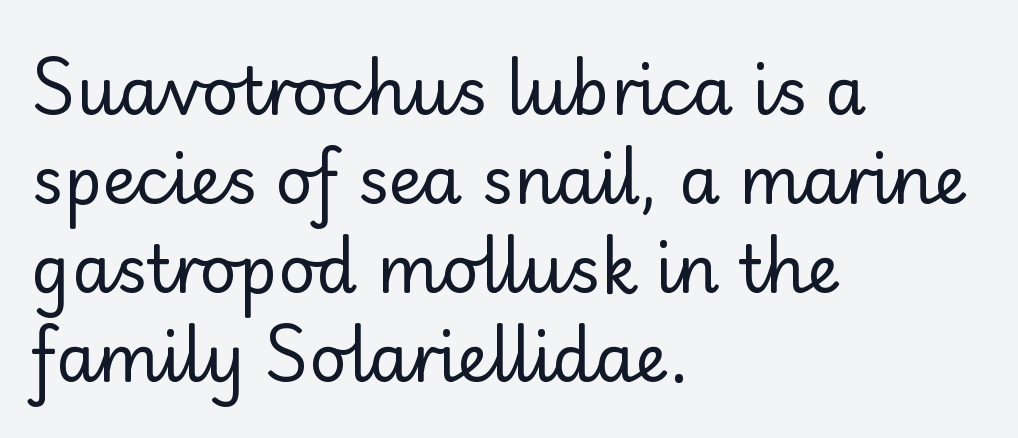
The image shows 65 px regular-weight sans-serif type, upright; set left-aligned, normal line spacing (1.37x), normal letter spacing, not underlined; low stroke contrast and a small x-height.
